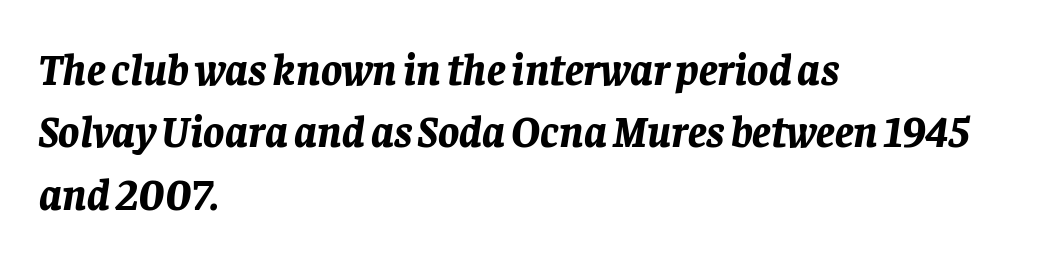
The image shows 44 px bold type, italic (leaning right); set left-aligned, normal line spacing (1.42x), normal letter spacing, not underlined; low stroke contrast and a large x-height.
